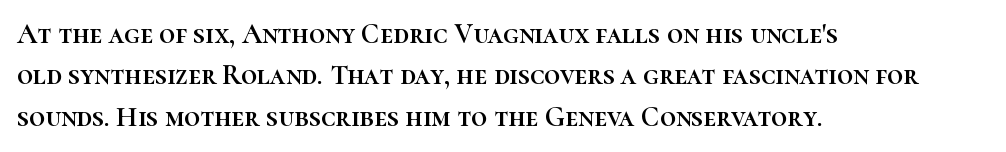
{"italic": "no", "width": "normal", "stroke_contrast": "high", "x_height": "medium", "monospaced": "no", "underline": "no", "align": "left", "line_spacing": "normal", "line_spacing_ratio": 1.48, "letter_spacing": "normal", "letter_spacing_em": 0.0, "glyph_px": 28}
